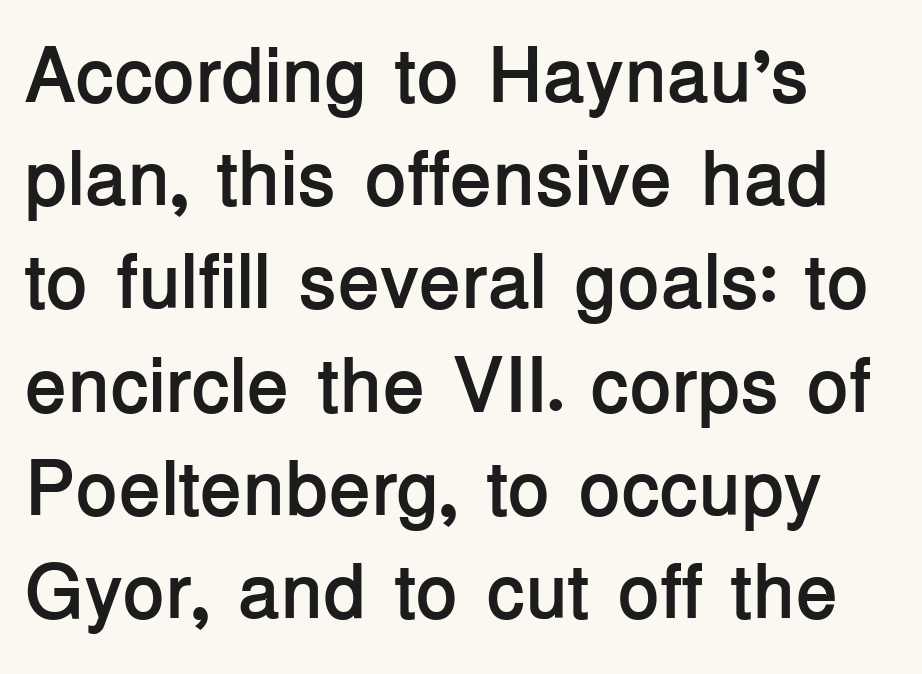
{"serif": "no", "italic": "no", "bold": "yes", "weight": "semibold", "width": "normal", "stroke_contrast": "low", "x_height": "medium", "monospaced": "no", "underline": "no", "line_spacing": "normal", "line_spacing_ratio": 1.34, "letter_spacing": "normal", "letter_spacing_em": 0.0, "glyph_px": 77}
